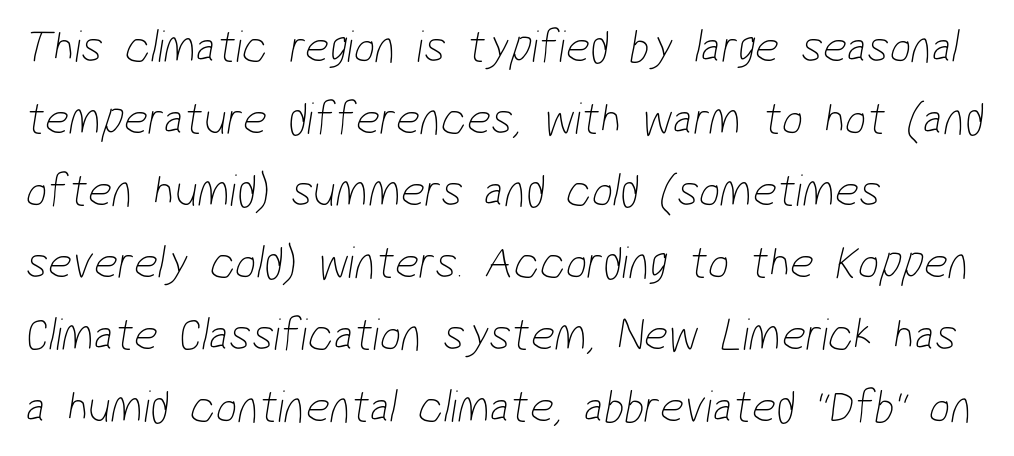
The passage shown is typeset with a sans-serif family. The text block is weighted toward the left margin, trailing off unevenly rightward. Tracking here is standard; glyphs follow each other at the usual distance. Beneath every word, the page is bare. The space between consecutive lines is moderate. This is not heavy type; no bold has been used.
